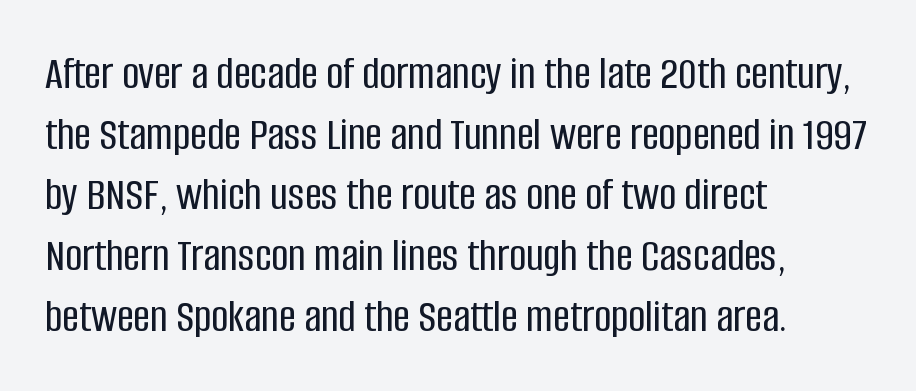
Q: Is the text italic (slanted)? A: No, it is upright.
Q: Is the typeface a serif or a sans-serif typeface? A: Sans-serif.
Q: Is the text underlined? A: No.
Q: How is the paragraph aligned? A: Left-aligned.
Q: Is the spacing between letters normal or unusually wide? A: Normal.
Q: Is the spacing between lines tight, normal or loose? A: Normal.
Q: Width (condensed, normal, or wide)? A: Condensed.
Q: Stroke contrast? A: Low.
Q: x-height? A: Large.
Q: Monospaced? A: No.
